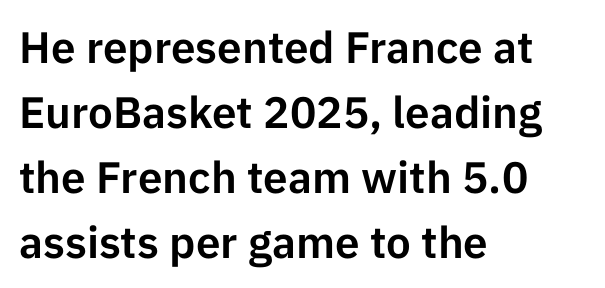
{"serif": "no", "italic": "no", "width": "normal", "stroke_contrast": "low", "x_height": "medium", "monospaced": "no", "underline": "no", "align": "left", "line_spacing": "normal", "line_spacing_ratio": 1.48, "letter_spacing": "normal", "letter_spacing_em": 0.0, "glyph_px": 44}
